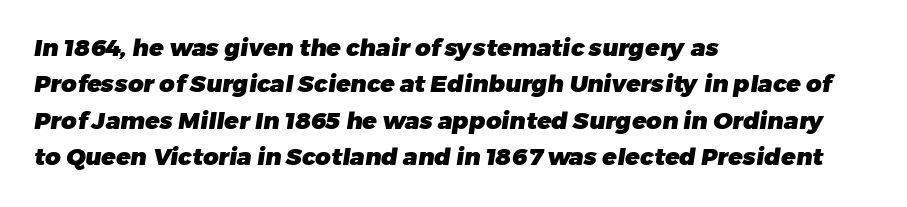
Q: Is the text bold? A: Yes.
Q: Is the text underlined? A: No.
Q: How is the paragraph aligned? A: Left-aligned.
Q: Is the spacing between letters normal or unusually wide? A: Normal.
Q: Is the spacing between lines tight, normal or loose? A: Normal.
